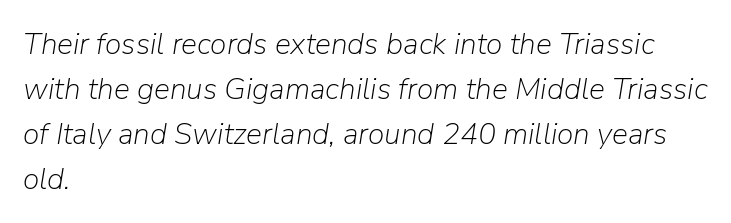
Q: Is the text bold? A: No.
Q: Is the text italic (slanted)? A: Yes, it leans right by about 9 degrees.
Q: Is the text underlined? A: No.
Q: How is the paragraph aligned? A: Left-aligned.
Q: Is the spacing between letters normal or unusually wide? A: Normal.
Q: Is the spacing between lines tight, normal or loose? A: Normal.
Q: Width (condensed, normal, or wide)? A: Normal.
Q: Stroke contrast? A: Low.
Q: x-height? A: Medium.
Q: Monospaced? A: No.
